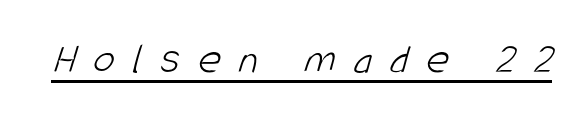
{"serif": "no", "bold": "no", "weight": "light", "width": "condensed", "stroke_contrast": "low", "x_height": "large", "monospaced": "no", "underline": "yes", "letter_spacing": "wide", "letter_spacing_em": 0.41, "glyph_px": 44}
